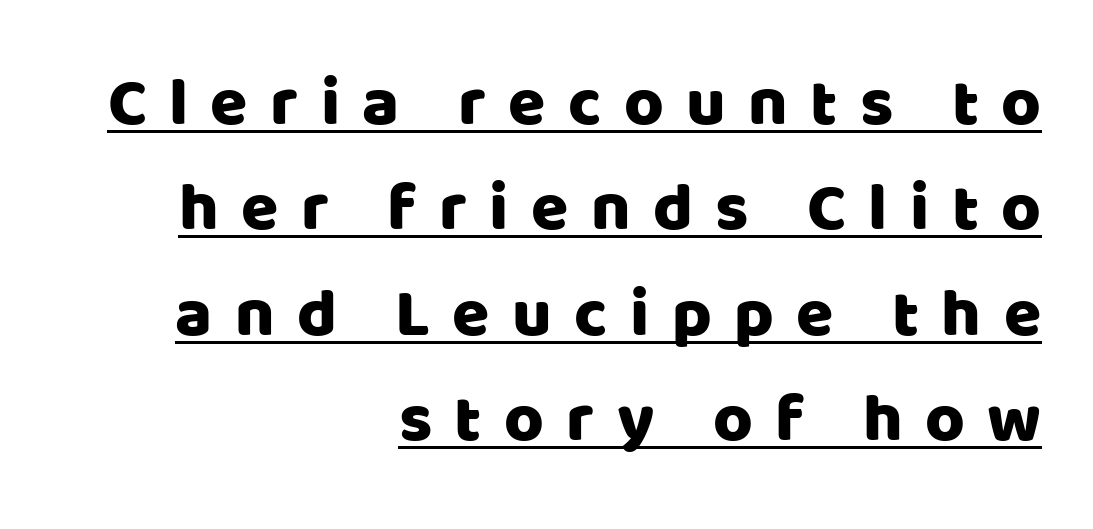
Q: Is the text italic (slanted)? A: No, it is upright.
Q: Is the typeface a serif or a sans-serif typeface? A: Sans-serif.
Q: Is the text underlined? A: Yes.
Q: How is the paragraph aligned? A: Right-aligned.
Q: Is the spacing between letters normal or unusually wide? A: Unusually wide.
Q: Is the spacing between lines tight, normal or loose? A: Normal.
Q: Width (condensed, normal, or wide)? A: Normal.
Q: Stroke contrast? A: Low.
Q: x-height? A: Large.
Q: Monospaced? A: No.
